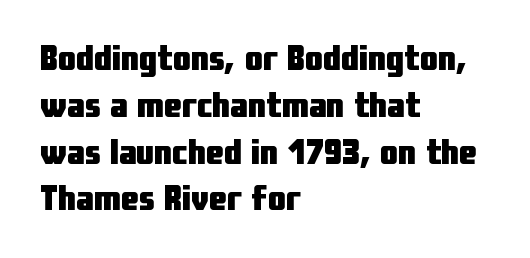
The image shows 36 px heavy, condensed sans-serif type, upright; set left-aligned, normal line spacing (1.3x), normal letter spacing, not underlined; low stroke contrast and a medium x-height.
